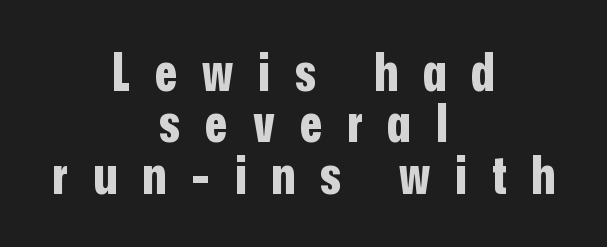
The image shows 52 px bold, condensed sans-serif type, upright; set centered, tight line spacing (0.99x), unusually wide letter spacing (+0.48 em), not underlined; low stroke contrast and a medium x-height.
